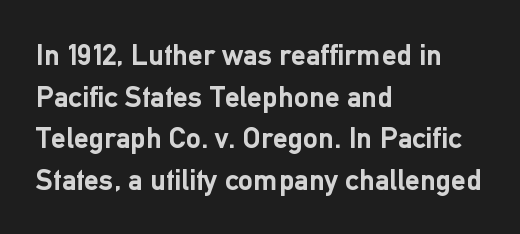
Q: Is the text bold? A: Yes.
Q: Is the text italic (slanted)? A: No, it is upright.
Q: Is the typeface a serif or a sans-serif typeface? A: Sans-serif.
Q: Is the text underlined? A: No.
Q: How is the paragraph aligned? A: Left-aligned.
Q: Is the spacing between letters normal or unusually wide? A: Normal.
Q: Is the spacing between lines tight, normal or loose? A: Normal.
Q: Width (condensed, normal, or wide)? A: Normal.
Q: Stroke contrast? A: Low.
Q: x-height? A: Medium.
Q: Monospaced? A: No.
